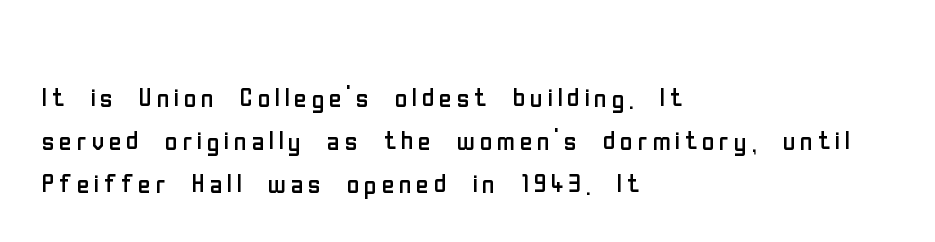
Q: Is the text bold? A: No.
Q: Is the text italic (slanted)? A: No, it is upright.
Q: Is the typeface a serif or a sans-serif typeface? A: Sans-serif.
Q: Is the text underlined? A: No.
Q: How is the paragraph aligned? A: Left-aligned.
Q: Width (condensed, normal, or wide)? A: Condensed.
Q: Stroke contrast? A: Low.
Q: x-height? A: Medium.
Q: Monospaced? A: No.
